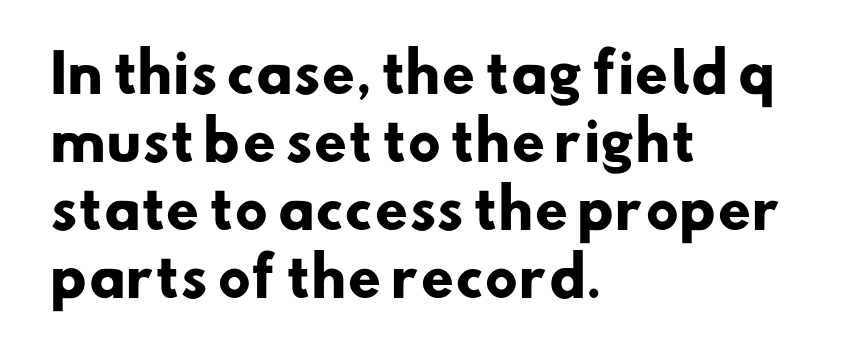
Q: Is the text bold? A: Yes.
Q: Is the typeface a serif or a sans-serif typeface? A: Sans-serif.
Q: Is the text underlined? A: No.
Q: How is the paragraph aligned? A: Left-aligned.
Q: Is the spacing between letters normal or unusually wide? A: Normal.
Q: Is the spacing between lines tight, normal or loose? A: Normal.
Q: Width (condensed, normal, or wide)? A: Normal.
Q: Stroke contrast? A: Low.
Q: x-height? A: Small.
Q: Monospaced? A: No.
